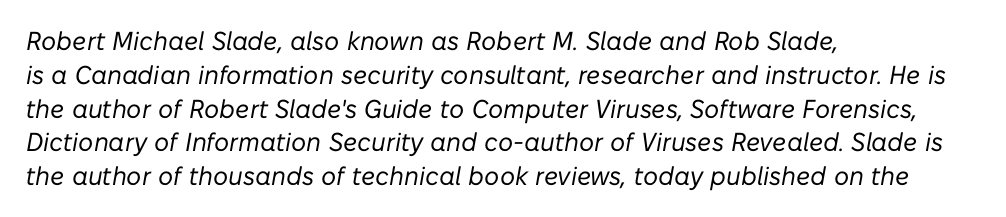
Tracking here is standard; glyphs follow each other at the usual distance. Summary of vertical rhythm: regular, with standard interline spacing. The words here are not underlined. There's an unmistakable incline to the writing here. Stroke thickness stays within the range of a standard reading face or lighter.
